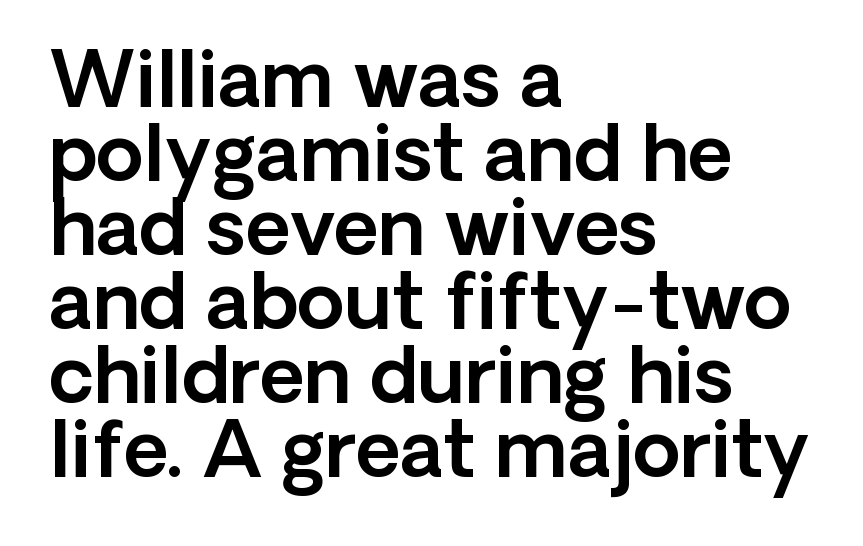
{"serif": "no", "italic": "no", "width": "normal", "x_height": "medium", "monospaced": "no", "underline": "no", "align": "left", "line_spacing": "tight", "line_spacing_ratio": 0.96, "letter_spacing": "normal", "letter_spacing_em": 0.0, "glyph_px": 77}
